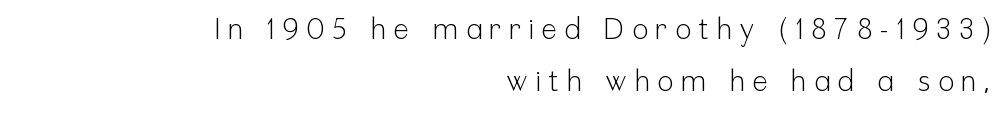
Q: Is the text bold? A: No.
Q: Is the text italic (slanted)? A: No, it is upright.
Q: Is the typeface a serif or a sans-serif typeface? A: Sans-serif.
Q: Is the text underlined? A: No.
Q: How is the paragraph aligned? A: Right-aligned.
Q: Is the spacing between letters normal or unusually wide? A: Unusually wide.
Q: Width (condensed, normal, or wide)? A: Condensed.
Q: Stroke contrast? A: Low.
Q: x-height? A: Medium.
Q: Monospaced? A: No.
